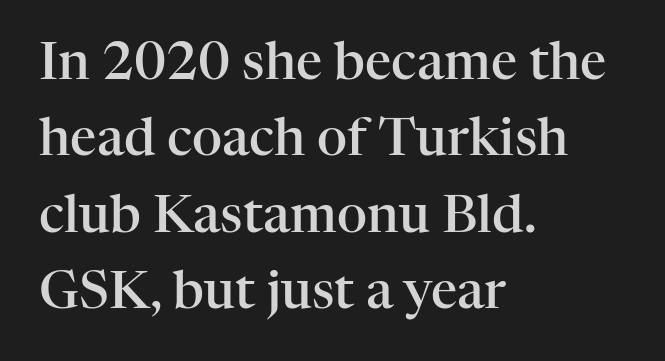
Q: Is the text bold? A: Semi-bold.
Q: Is the text italic (slanted)? A: No, it is upright.
Q: Is the typeface a serif or a sans-serif typeface? A: Serif.
Q: Is the text underlined? A: No.
Q: How is the paragraph aligned? A: Left-aligned.
Q: Is the spacing between letters normal or unusually wide? A: Normal.
Q: Is the spacing between lines tight, normal or loose? A: Normal.
Q: Width (condensed, normal, or wide)? A: Normal.
Q: Stroke contrast? A: High.
Q: x-height? A: Medium.
Q: Monospaced? A: No.
